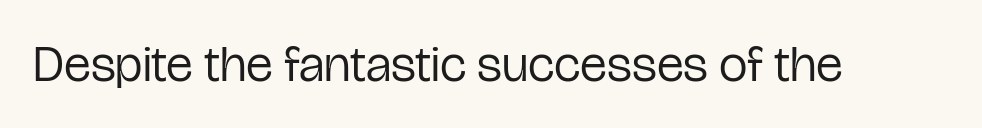
Q: Is the text bold? A: No.
Q: Is the text italic (slanted)? A: No, it is upright.
Q: Is the typeface a serif or a sans-serif typeface? A: Sans-serif.
Q: Is the text underlined? A: No.
Q: Is the spacing between letters normal or unusually wide? A: Normal.
Q: Width (condensed, normal, or wide)? A: Condensed.
Q: Stroke contrast? A: Low.
Q: x-height? A: Medium.
Q: Monospaced? A: No.
